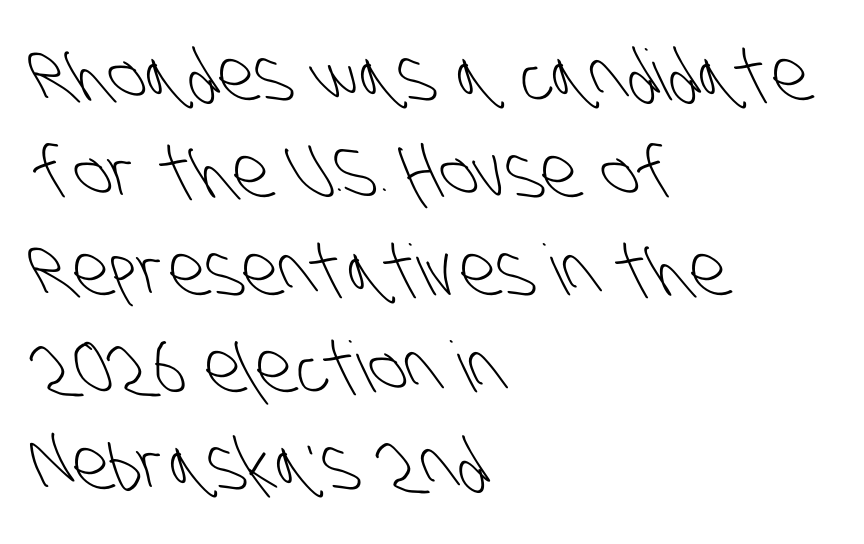
The image shows 70 px light, condensed sans-serif type; set left-aligned, normal line spacing (1.39x), normal letter spacing, not underlined; low stroke contrast and a large x-height.
